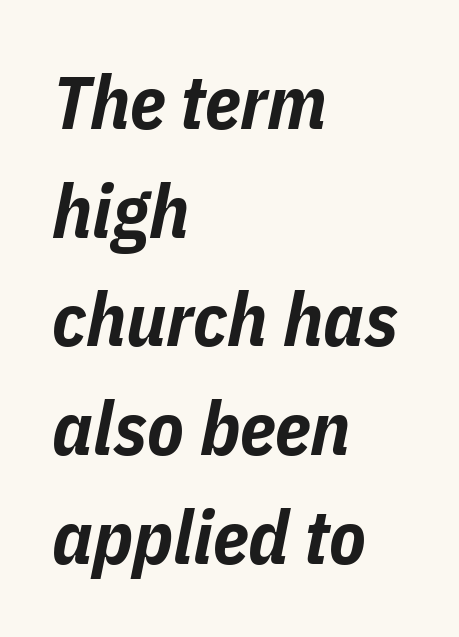
{"italic": "yes", "lean": "right", "slant_degrees": 11, "bold": "yes", "weight": "bold", "width": "condensed", "stroke_contrast": "low", "x_height": "medium", "monospaced": "no", "underline": "no", "align": "left", "line_spacing": "normal", "line_spacing_ratio": 1.45, "letter_spacing": "normal", "letter_spacing_em": 0.0, "glyph_px": 75}
